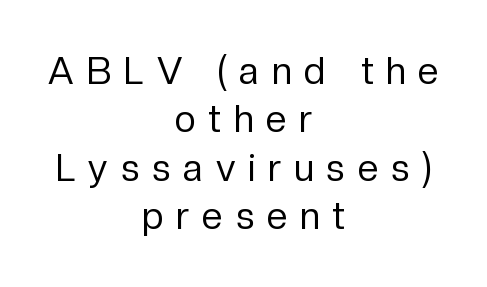
{"serif": "no", "italic": "no", "bold": "no", "weight": "regular", "width": "normal", "stroke_contrast": "low", "x_height": "medium", "monospaced": "no", "underline": "no", "align": "center", "line_spacing": "normal", "line_spacing_ratio": 1.31, "letter_spacing": "wide", "letter_spacing_em": 0.35, "glyph_px": 37}
